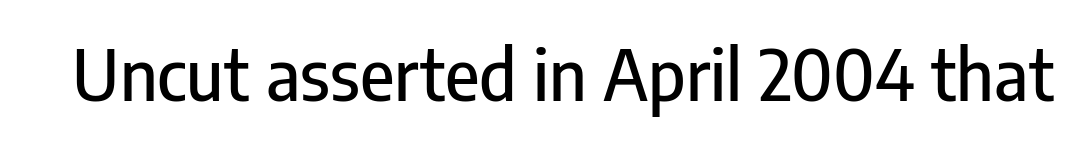
{"serif": "no", "italic": "no", "width": "condensed", "stroke_contrast": "low", "x_height": "medium", "monospaced": "no", "underline": "no", "letter_spacing": "normal", "letter_spacing_em": 0.0, "glyph_px": 70}
